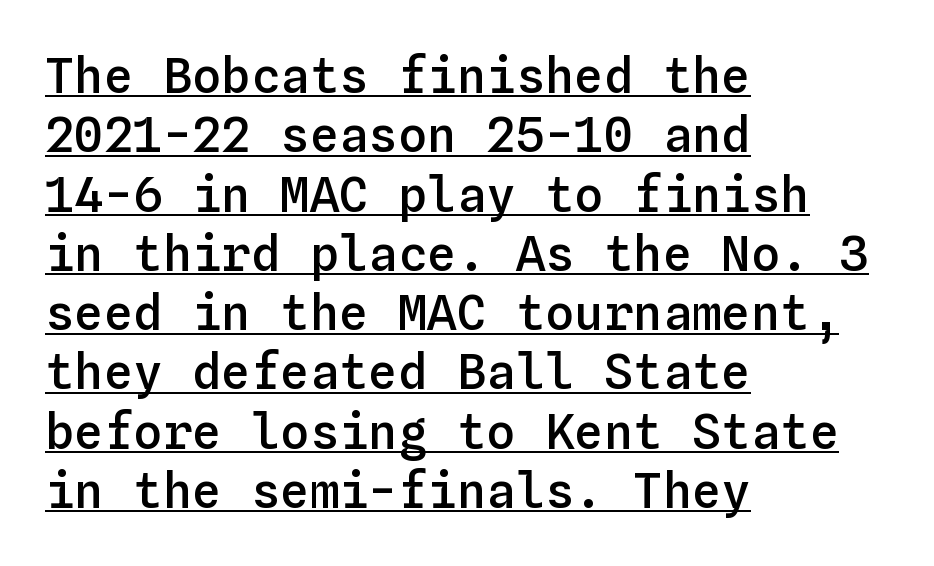
The image shows 49 px semibold type, upright, monospaced; set left-aligned, line spacing 1.21x, normal letter spacing, underlined; low stroke contrast and a medium x-height.
